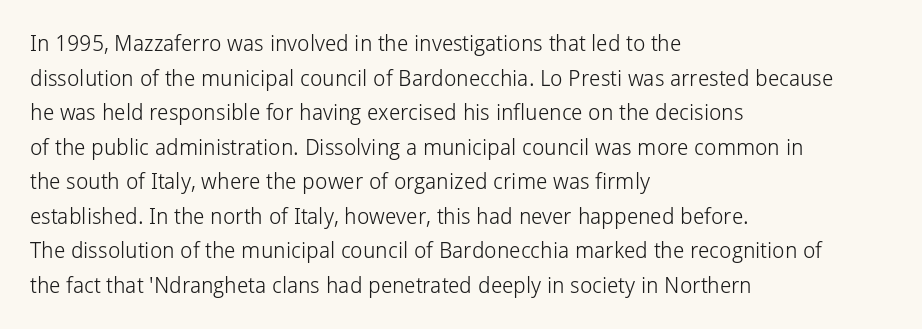
The image shows 22 px text type, upright; set left-aligned, normal line spacing (1.57x), normal letter spacing, not underlined.
